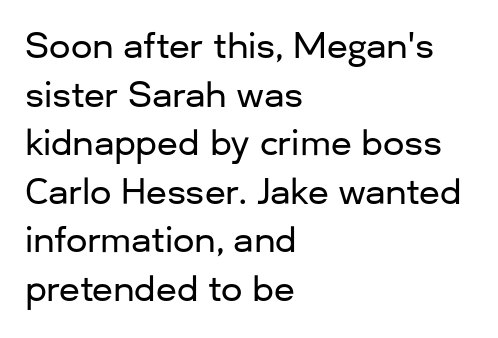
The type sits square on the baseline with zero lean. Reading down the column, the eye jumps a familiar distance to each next line. What kind of face is this? One without serifs — a sans. A classic flush-left, rag-right setting is used for this passage.
